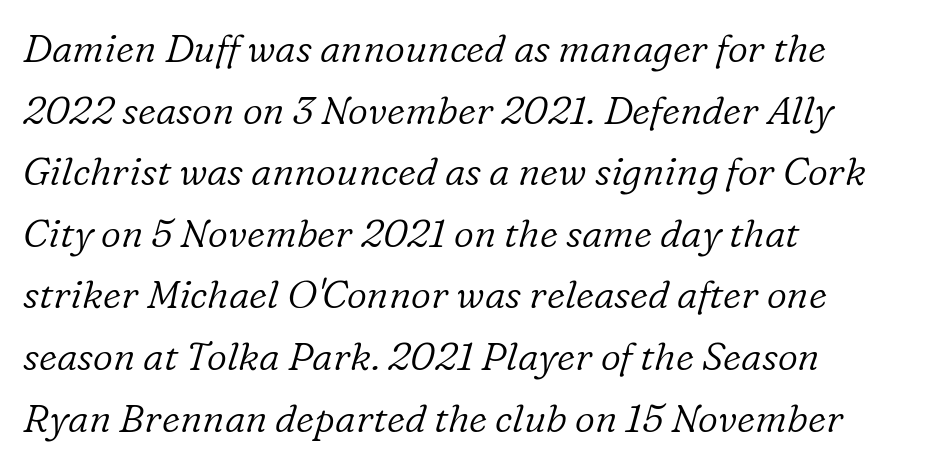
{"serif": "yes", "italic": "yes", "lean": "right", "slant_degrees": 16, "bold": "no", "weight": "light", "width": "normal", "stroke_contrast": "low", "x_height": "medium", "monospaced": "no", "underline": "no", "align": "left", "line_spacing": "normal", "line_spacing_ratio": 1.58, "letter_spacing": "normal", "letter_spacing_em": 0.0, "glyph_px": 39}
